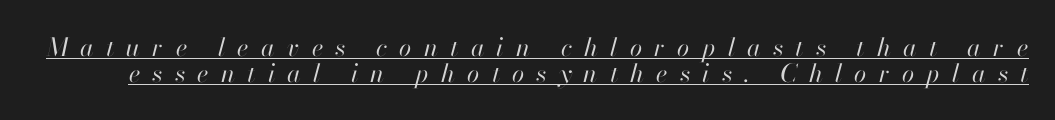
{"italic": "yes", "lean": "right", "slant_degrees": 13, "bold": "no", "underline": "yes", "line_spacing": "tight", "line_spacing_ratio": 1.06, "letter_spacing": "wide", "letter_spacing_em": 0.49, "glyph_px": 25}
